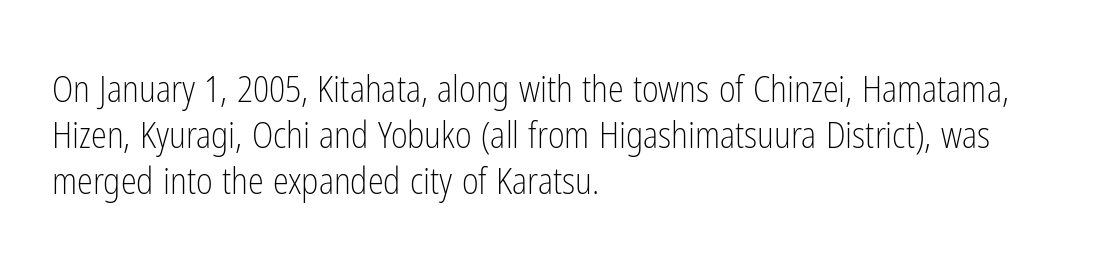
The image shows 36 px light, condensed sans-serif type, upright; set left-aligned, normal line spacing (1.28x), normal letter spacing, not underlined; low stroke contrast and a medium x-height.
